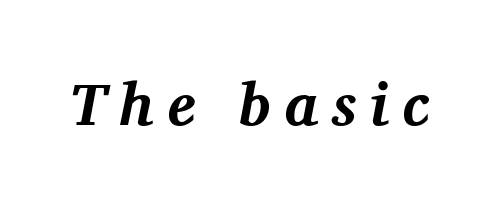
{"serif": "yes", "italic": "yes", "lean": "right", "slant_degrees": 11, "bold": "yes", "weight": "bold", "width": "normal", "stroke_contrast": "medium", "x_height": "medium", "monospaced": "no", "underline": "no", "letter_spacing": "wide", "letter_spacing_em": 0.22, "glyph_px": 60}
